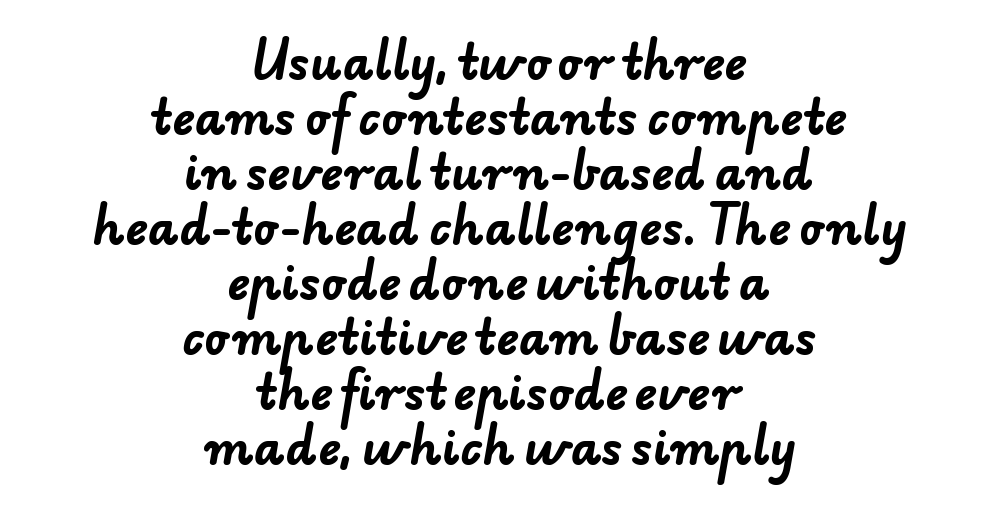
{"serif": "no", "bold": "yes", "weight": "bold", "width": "normal", "stroke_contrast": "low", "x_height": "small", "monospaced": "no", "underline": "no", "align": "center", "line_spacing_ratio": 1.17, "letter_spacing": "normal", "letter_spacing_em": 0.0, "glyph_px": 47}
